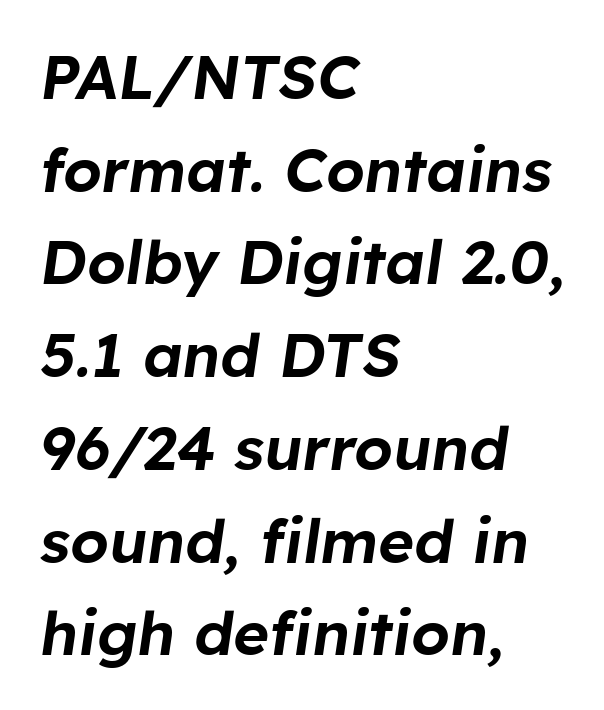
Notice how the passage keeps a crisp vertical edge on the left only. Characters follow at the spacing the type designer built in. The passage shown stacks its lines at a standard gap. The rendering uses natural spacing where letterforms have individual widths. The font's italic variant was chosen for this text. Descenders hang freely into open space.
